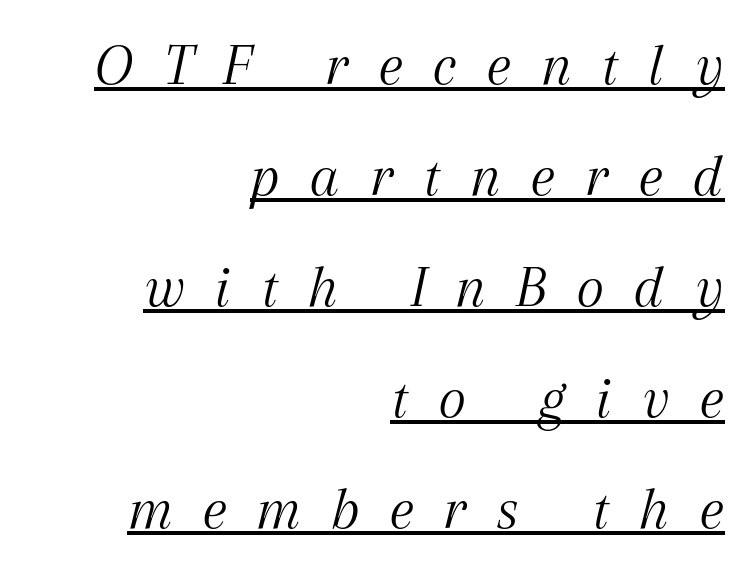
Q: Is the text bold? A: No.
Q: Is the text italic (slanted)? A: Yes, it leans right by about 12 degrees.
Q: Is the typeface a serif or a sans-serif typeface? A: Serif.
Q: Is the text underlined? A: Yes.
Q: How is the paragraph aligned? A: Right-aligned.
Q: Is the spacing between letters normal or unusually wide? A: Unusually wide.
Q: Width (condensed, normal, or wide)? A: Normal.
Q: Stroke contrast? A: Medium.
Q: x-height? A: Medium.
Q: Monospaced? A: No.
